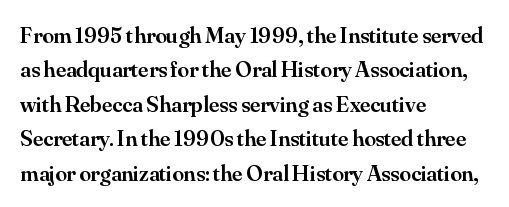
Q: Is the text bold? A: Semi-bold.
Q: Is the text italic (slanted)? A: No, it is upright.
Q: Is the text underlined? A: No.
Q: How is the paragraph aligned? A: Left-aligned.
Q: Is the spacing between letters normal or unusually wide? A: Normal.
Q: Is the spacing between lines tight, normal or loose? A: Normal.
